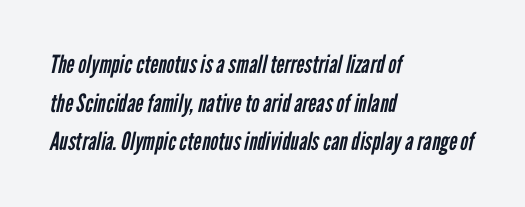
{"bold": "no", "underline": "no", "align": "left", "line_spacing": "normal", "line_spacing_ratio": 1.55, "letter_spacing": "normal", "letter_spacing_em": 0.0, "glyph_px": 25}
